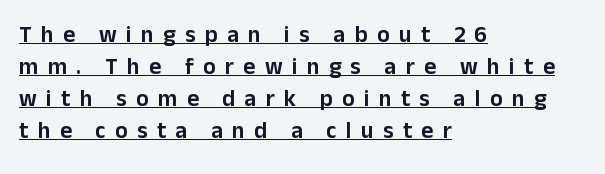
{"italic": "no", "underline": "yes", "align": "left", "line_spacing": "normal", "line_spacing_ratio": 1.39, "letter_spacing": "wide", "letter_spacing_em": 0.41, "glyph_px": 23}
